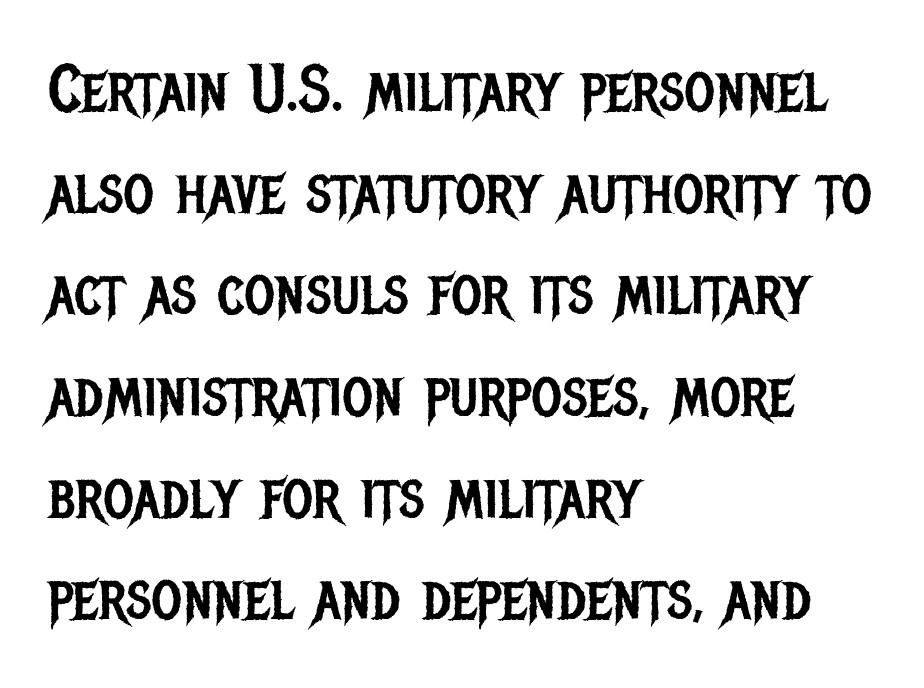
Anything drawn beneath the words? Only blank space. The typeface chosen for these lines omits serifs. Weight: in the light-to-regular range. The face used here is rendered with its standard letterfit. Which margin do the lines hug? The left one — the right edge is uneven. The lettering stays uniformly vertical, giving the passage a roman look.
